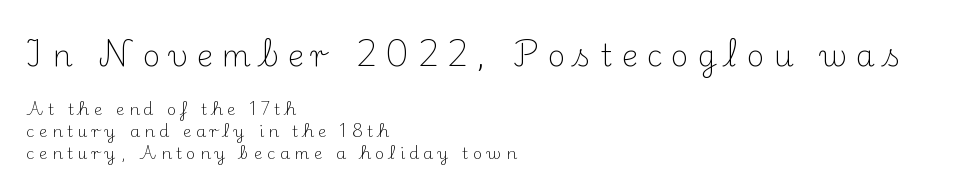
Q: Is the text bold? A: No.
Q: Is the text italic (slanted)? A: No, it is upright.
Q: Is the typeface a serif or a sans-serif typeface? A: Serif.
Q: Is the text underlined? A: No.
Q: How is the paragraph aligned? A: Left-aligned.
Q: Is the spacing between letters normal or unusually wide? A: Unusually wide.
Q: Is the spacing between lines tight, normal or loose? A: Normal.
Q: Which block of text is set in a larger size, the first (top) or the second (bottom)? A: The first (top) one.
Q: Width (condensed, normal, or wide)? A: Normal.
Q: Stroke contrast? A: Medium.
Q: x-height? A: Small.
Q: Monospaced? A: No.
